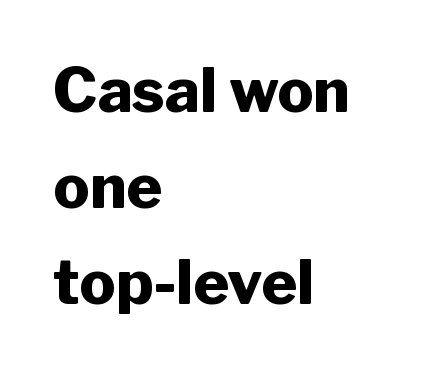
{"serif": "no", "italic": "no", "bold": "yes", "weight": "heavy", "width": "normal", "stroke_contrast": "low", "x_height": "medium", "monospaced": "no", "underline": "no", "align": "left", "line_spacing": "normal", "line_spacing_ratio": 1.57, "letter_spacing": "normal", "letter_spacing_em": 0.0, "glyph_px": 61}
